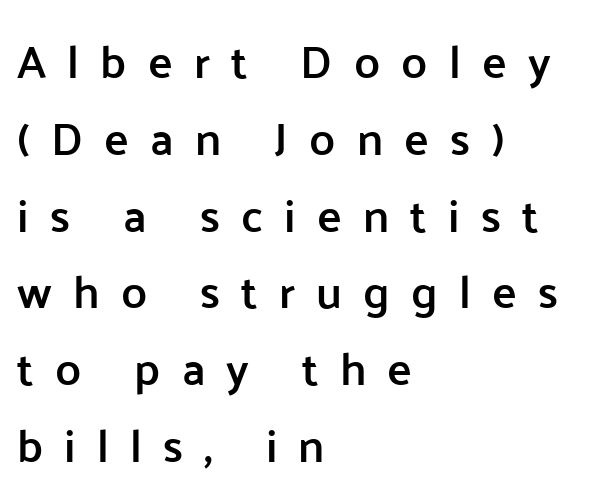
A roman cut, with each character standing at attention. The text block is weighted toward the left margin, trailing off unevenly rightward. Look at the tracking — it's clearly loosened, letters drifting apart. Stroke thickness is moderately raised; the sample reads as semibold. Each letter keeps its own natural width here, so spacing adapts to shape. Leading matches the norm, producing a regular column.
